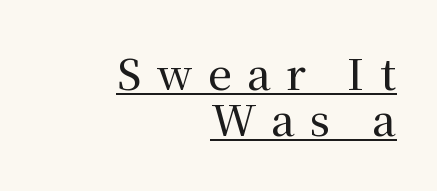
Q: Is the text italic (slanted)? A: No, it is upright.
Q: Is the typeface a serif or a sans-serif typeface? A: Serif.
Q: Is the text underlined? A: Yes.
Q: How is the paragraph aligned? A: Right-aligned.
Q: Is the spacing between letters normal or unusually wide? A: Unusually wide.
Q: Is the spacing between lines tight, normal or loose? A: Tight.
Q: Width (condensed, normal, or wide)? A: Normal.
Q: Stroke contrast? A: Medium.
Q: x-height? A: Medium.
Q: Monospaced? A: No.
